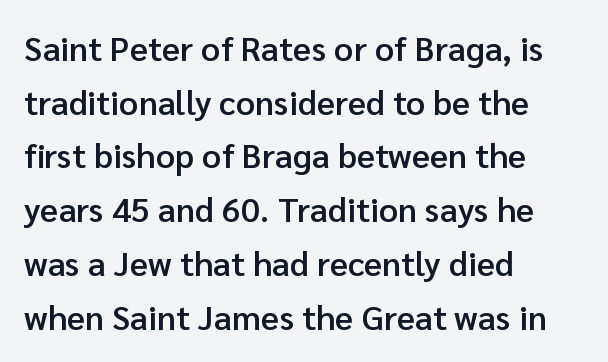
The image shows 34 px semibold sans-serif type, upright; set left-aligned, normal line spacing (1.58x), normal letter spacing, not underlined; low stroke contrast and a medium x-height.
